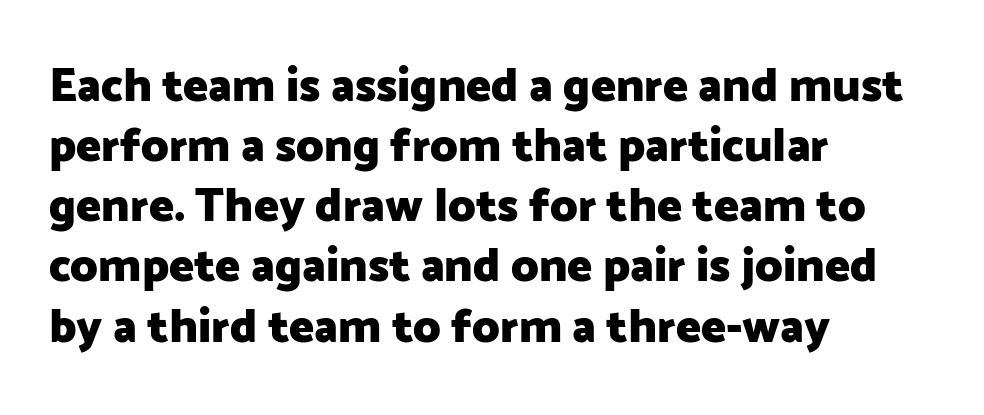
{"serif": "no", "italic": "no", "bold": "yes", "weight": "heavy", "width": "normal", "stroke_contrast": "low", "x_height": "medium", "monospaced": "no", "underline": "no", "align": "left", "line_spacing": "normal", "line_spacing_ratio": 1.28, "letter_spacing": "normal", "letter_spacing_em": 0.0, "glyph_px": 47}
